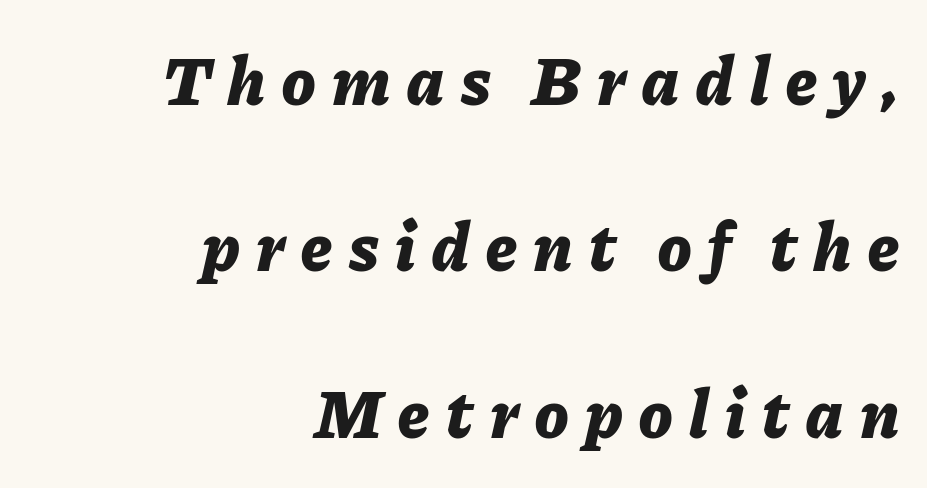
Notice how the passage keeps a crisp vertical edge on the right only. The rendering uses natural spacing where letterforms have individual widths. Strokes here are thick enough to call this a true bold. Characters follow at a spacing far wider than the type designer built in. Rendered with sloped, italic letterforms.
